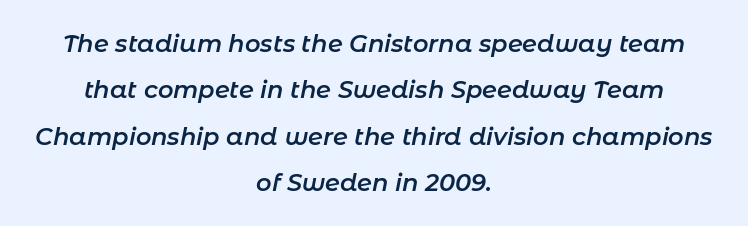
{"italic": "yes", "lean": "right", "slant_degrees": 11, "bold": "semi", "underline": "no", "align": "center", "line_spacing": "loose", "line_spacing_ratio": 1.93, "letter_spacing": "normal", "letter_spacing_em": 0.0, "glyph_px": 24}
